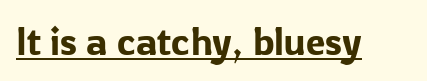
Tracking value appears to be zero — textbook default spacing. Note the varied advance widths — an 'i' is clearly narrower than an 'm'. A continuous stroke trails under the words, as in a hyperlink. It's the straight-up-and-down kind of type.
